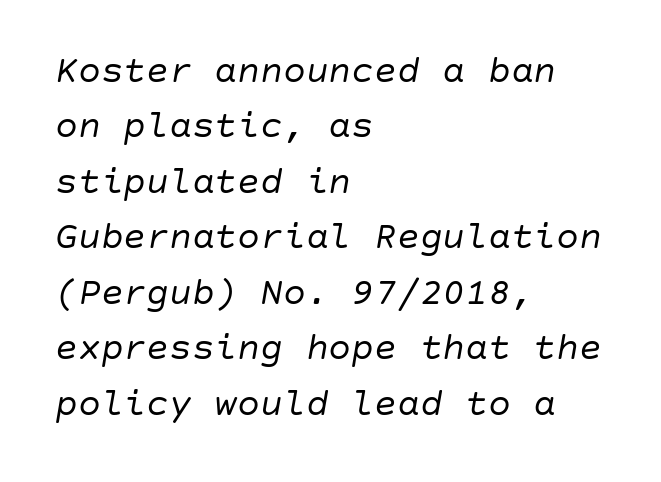
The image shows 38 px regular-weight type, italic (leaning right); set left-aligned, normal line spacing (1.46x), normal letter spacing, not underlined; low stroke contrast and a large x-height.
